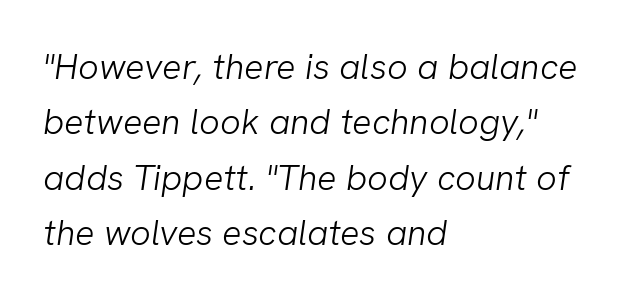
Note: no serifs on the glyphs. Left-aligned paragraph, ragged on the right. Letter spacing: default. These lines are rendered in a variable-pitch font. Unbolded letterforms with no extra heft.
